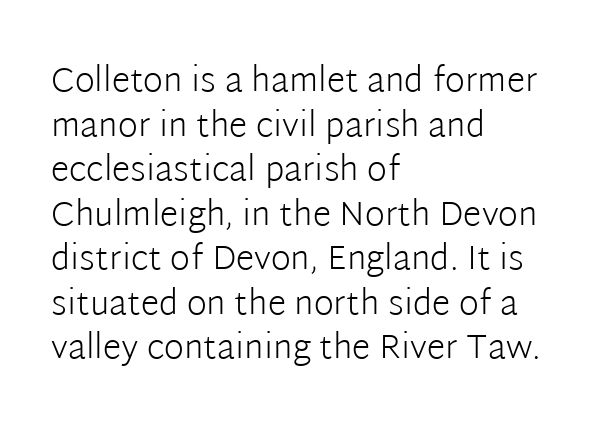
{"serif": "no", "italic": "no", "bold": "no", "weight": "light", "width": "normal", "stroke_contrast": "low", "x_height": "medium", "monospaced": "no", "underline": "no", "align": "left", "line_spacing": "normal", "line_spacing_ratio": 1.31, "letter_spacing": "normal", "letter_spacing_em": 0.0, "glyph_px": 34}
